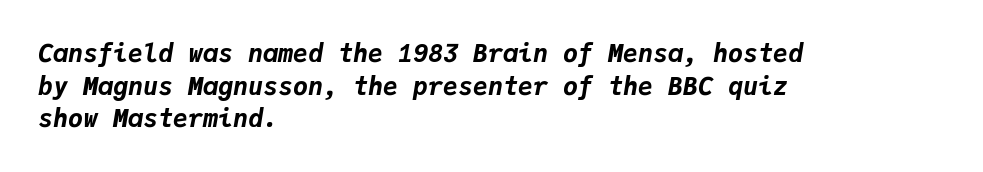
Q: Is the text bold? A: Yes.
Q: Is the text italic (slanted)? A: Yes, it leans right by about 9 degrees.
Q: Is the text underlined? A: No.
Q: How is the paragraph aligned? A: Left-aligned.
Q: Is the spacing between letters normal or unusually wide? A: Normal.
Q: Is the spacing between lines tight, normal or loose? A: Normal.
